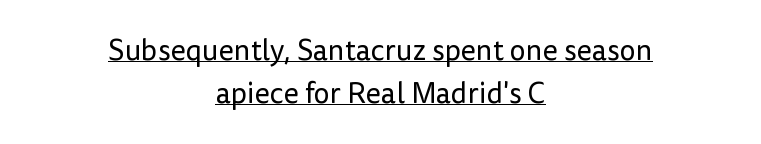
{"serif": "no", "italic": "no", "bold": "no", "weight": "regular", "width": "normal", "stroke_contrast": "low", "x_height": "medium", "monospaced": "no", "underline": "yes", "align": "center", "line_spacing": "normal", "line_spacing_ratio": 1.48, "letter_spacing": "normal", "letter_spacing_em": 0.0, "glyph_px": 29}
